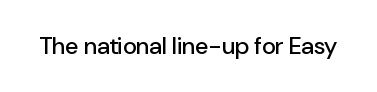
{"italic": "no", "underline": "no", "letter_spacing": "normal", "letter_spacing_em": 0.0, "glyph_px": 24}
